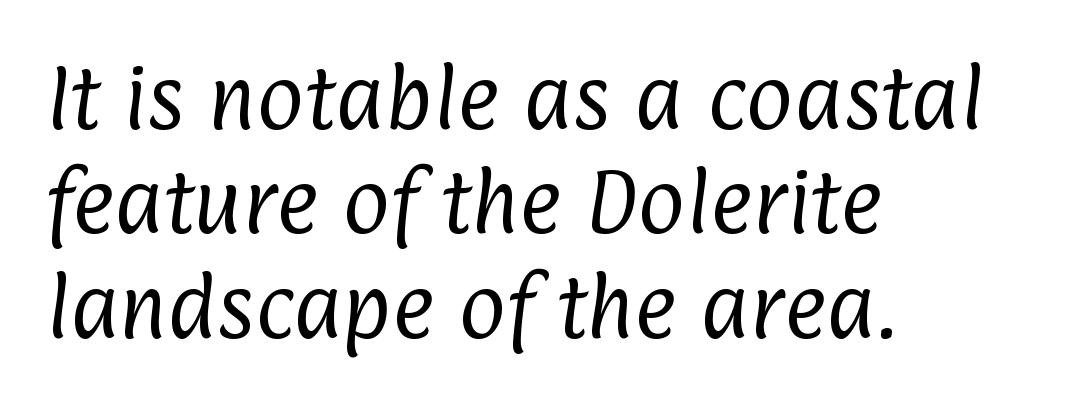
Q: Is the text bold? A: No.
Q: Is the typeface a serif or a sans-serif typeface? A: Sans-serif.
Q: Is the text underlined? A: No.
Q: How is the paragraph aligned? A: Left-aligned.
Q: Is the spacing between letters normal or unusually wide? A: Normal.
Q: Is the spacing between lines tight, normal or loose? A: Normal.
Q: Width (condensed, normal, or wide)? A: Condensed.
Q: Stroke contrast? A: Low.
Q: x-height? A: Medium.
Q: Monospaced? A: No.
